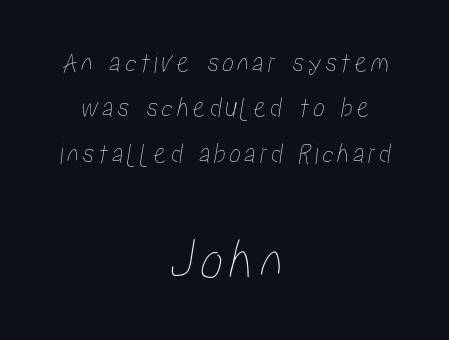
{"width": "condensed", "stroke_contrast": "low", "x_height": "medium", "monospaced": "no", "underline": "no", "align": "center", "line_spacing": "normal", "line_spacing_ratio": 1.51, "larger_block": "second", "size_ratio": 1.97, "glyph_px": 59}
